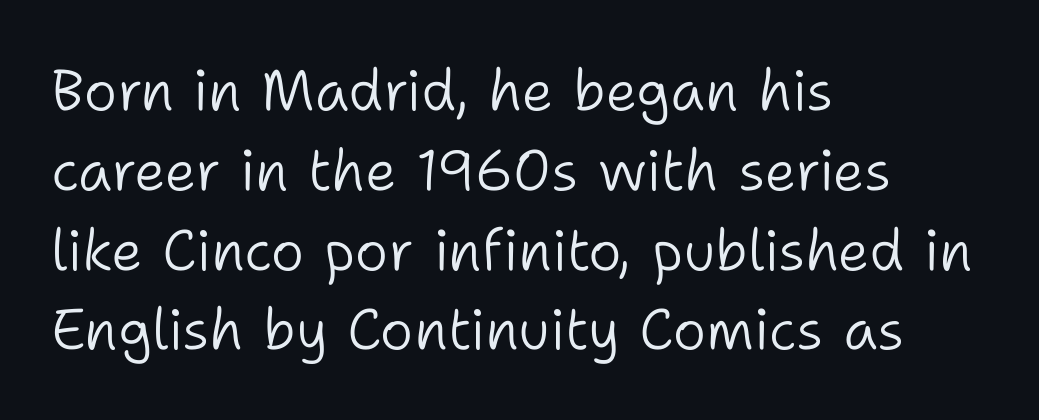
A quiet, ordinary-to-light weight characterises the typeface. The vertical gap from one line to the next is medium. The ragged edge is on the right, which tells us the setting is flush left. Here the glyphs are tracked normally, forming tight word shapes.
